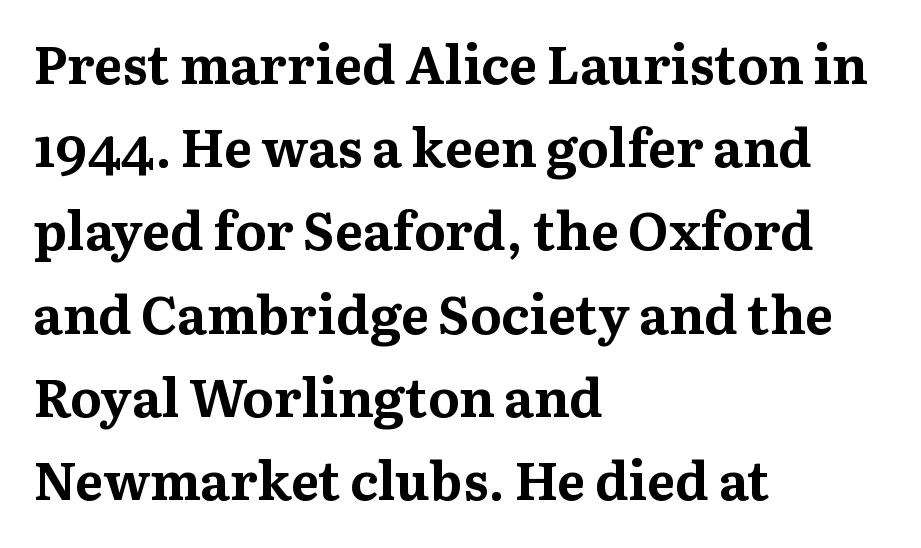
The image shows 53 px bold serif type, upright; set left-aligned, normal line spacing (1.57x), normal letter spacing, not underlined; medium stroke contrast and a medium x-height.
